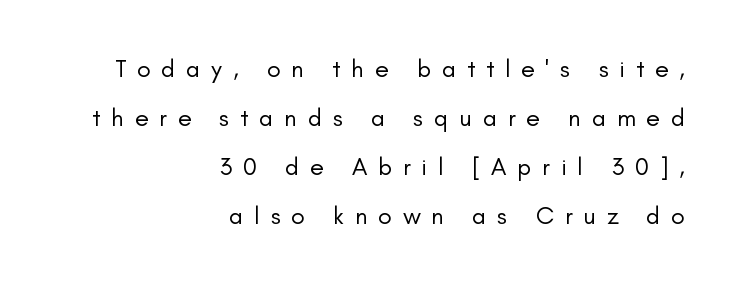
The image shows 25 px text type, upright; set right-aligned, loose line spacing (1.96x), unusually wide letter spacing (+0.43 em), not underlined.
